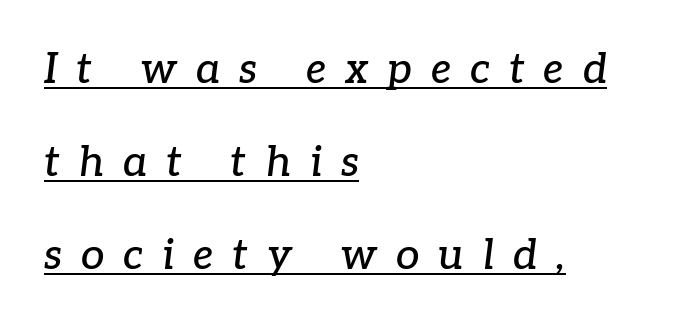
Q: Is the text italic (slanted)? A: Yes, it leans right by about 7 degrees.
Q: Is the typeface a serif or a sans-serif typeface? A: Serif.
Q: Is the text underlined? A: Yes.
Q: How is the paragraph aligned? A: Left-aligned.
Q: Is the spacing between letters normal or unusually wide? A: Unusually wide.
Q: Is the spacing between lines tight, normal or loose? A: Loose.
Q: Width (condensed, normal, or wide)? A: Normal.
Q: Stroke contrast? A: Low.
Q: x-height? A: Medium.
Q: Monospaced? A: No.
